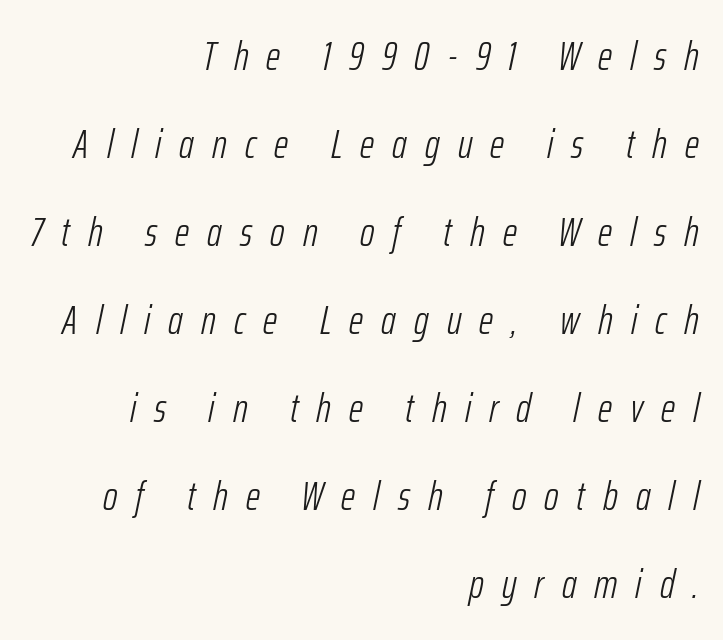
The image shows 40 px light, condensed type, italic (leaning right); set right-aligned, loose line spacing (2.2x), unusually wide letter spacing (+0.45 em), not underlined; low stroke contrast and a medium x-height.
